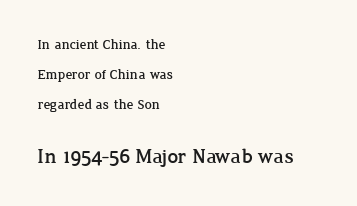
Q: Is the text italic (slanted)? A: No, it is upright.
Q: Is the text underlined? A: No.
Q: How is the paragraph aligned? A: Left-aligned.
Q: Is the spacing between letters normal or unusually wide? A: Normal.
Q: Is the spacing between lines tight, normal or loose? A: Loose.
Q: Which block of text is set in a larger size, the first (top) or the second (bottom)? A: The second (bottom) one.
